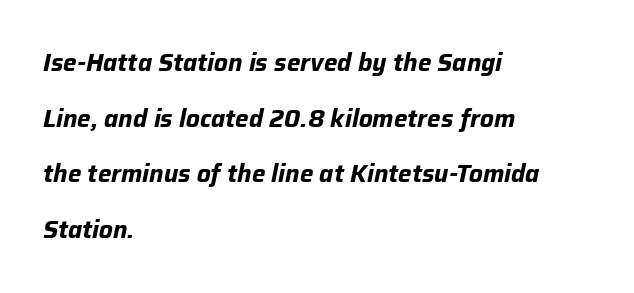
You could call the tracking neutral — neither tight nor loose. Bold? Absolutely — the strokes are thick and heavy. The text block is weighted toward the left margin, trailing off unevenly rightward. The strip under each line holds only bare page. Characters are canted at an angle relative to the baseline's perpendicular. Reading down the column, the eye jumps a long way to each next line.
